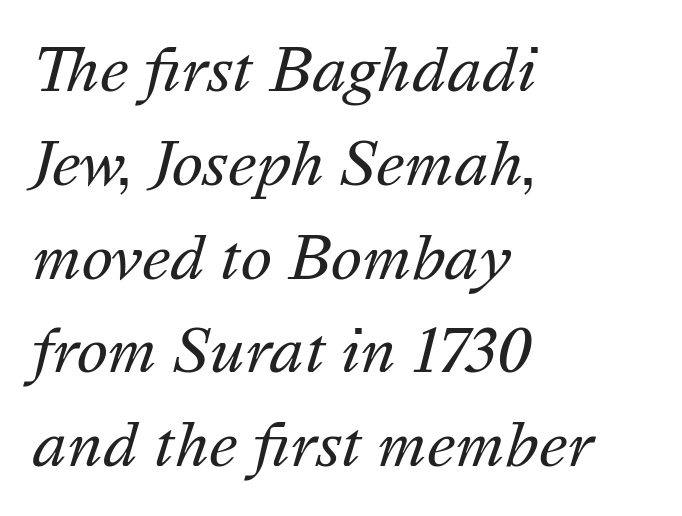
{"italic": "yes", "lean": "right", "slant_degrees": 16, "bold": "no", "weight": "regular", "width": "normal", "stroke_contrast": "medium", "x_height": "medium", "monospaced": "no", "underline": "no", "align": "left", "line_spacing": "normal", "line_spacing_ratio": 1.59, "letter_spacing": "normal", "letter_spacing_em": 0.0, "glyph_px": 59}
